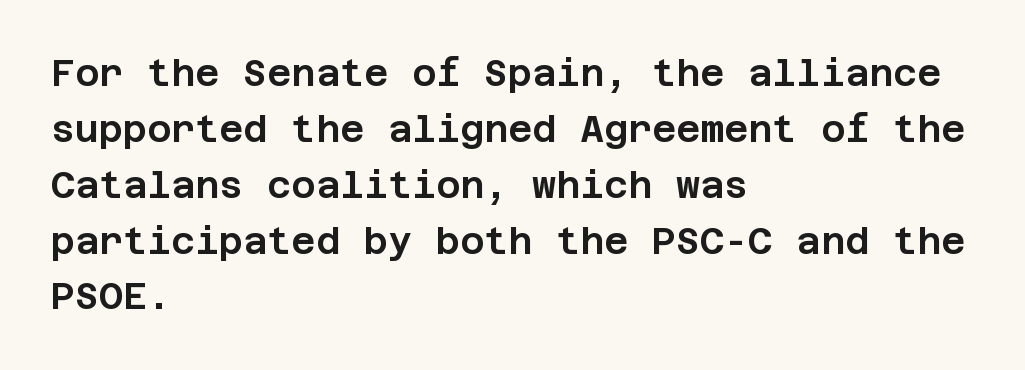
{"serif": "no", "italic": "no", "width": "normal", "stroke_contrast": "low", "x_height": "large", "underline": "no", "align": "left", "line_spacing": "normal", "line_spacing_ratio": 1.51, "letter_spacing": "normal", "letter_spacing_em": 0.0, "glyph_px": 37}
